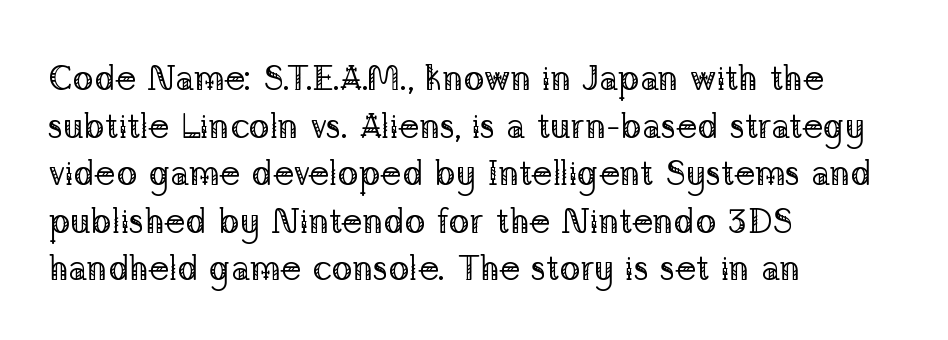
The image shows 35 px regular-weight serif type, upright; set left-aligned, normal line spacing (1.36x), normal letter spacing, not underlined; low stroke contrast and a medium x-height.
